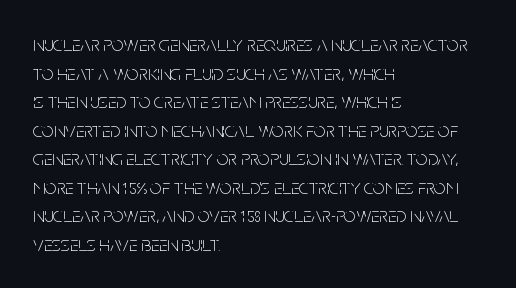
Q: Is the text bold? A: No.
Q: Is the text italic (slanted)? A: No, it is upright.
Q: Is the text underlined? A: No.
Q: How is the paragraph aligned? A: Left-aligned.
Q: Is the spacing between letters normal or unusually wide? A: Normal.
Q: Is the spacing between lines tight, normal or loose? A: Normal.
